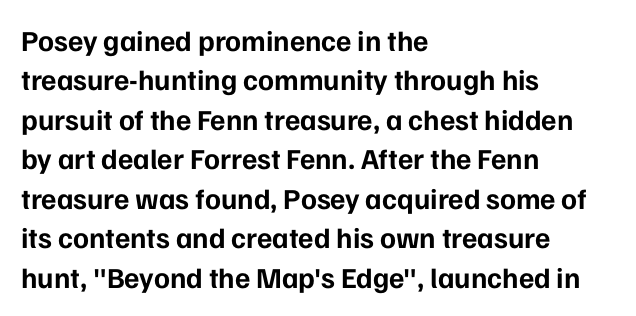
The image shows 29 px bold sans-serif type, upright; set left-aligned, normal line spacing (1.36x), normal letter spacing, not underlined; low stroke contrast and a medium x-height.
